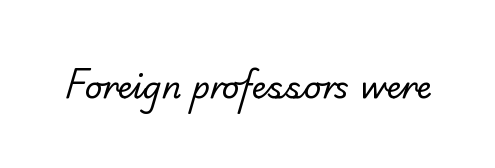
The type is set solid horizontally, with unmodified tracking. The face used here is seriffed, in the tradition of book romans. Stroke thickness stays within the range of a standard reading face or lighter. Quick note: underline off.
